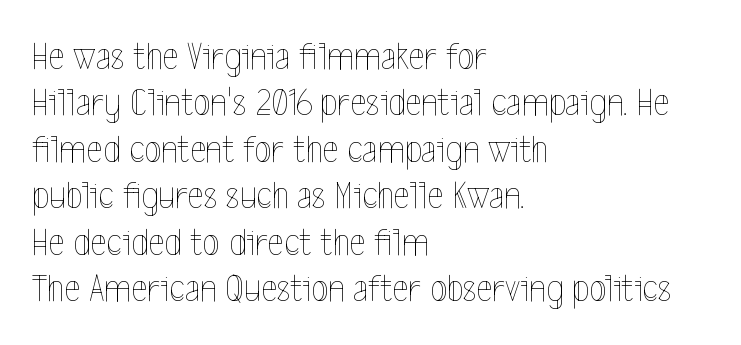
{"italic": "no", "bold": "no", "weight": "thin", "width": "condensed", "x_height": "medium", "monospaced": "no", "underline": "no", "align": "left", "line_spacing_ratio": 1.19, "letter_spacing": "normal", "letter_spacing_em": 0.0, "glyph_px": 39}
